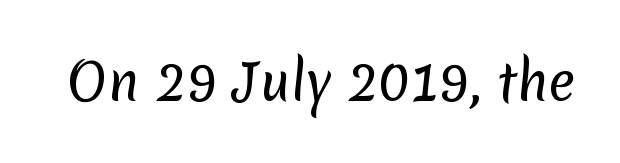
{"serif": "no", "bold": "no", "weight": "regular", "width": "normal", "stroke_contrast": "low", "x_height": "medium", "monospaced": "no", "underline": "no", "letter_spacing": "normal", "letter_spacing_em": 0.0, "glyph_px": 51}
